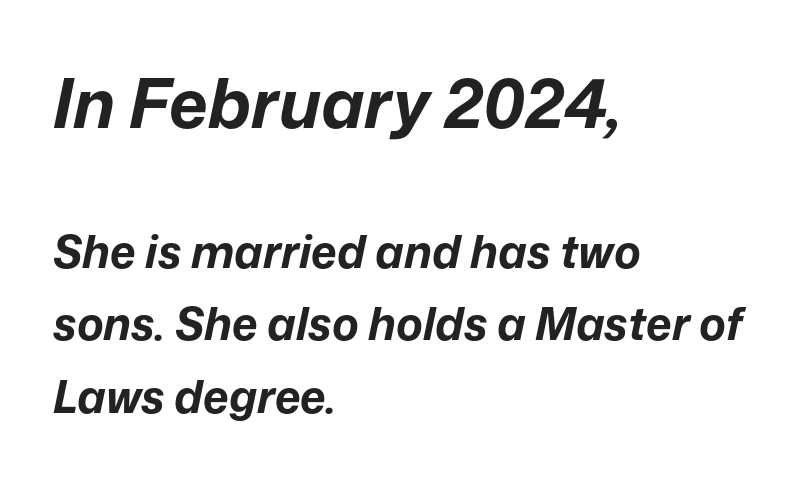
The image shows 68 px bold type, italic (leaning right); set left-aligned, normal line spacing (1.62x), normal letter spacing, not underlined; the first (top) block is 1.51x larger; low stroke contrast and a medium x-height.
